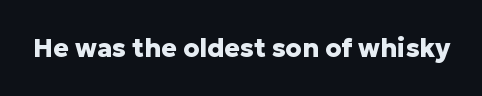
The image shows 26 px bold type, upright; set normal letter spacing, not underlined.
